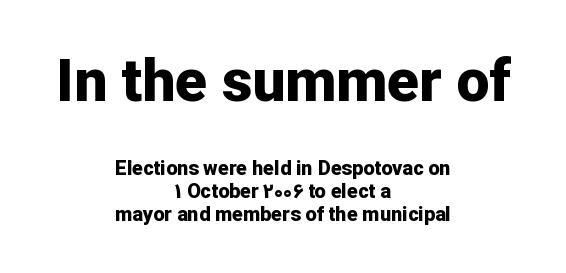
Reading top to bottom, the characters get smaller at the block break. The passage shown is typed in a proportional face where columns would drift. Check where the strokes stop: nothing finishes them off — pure sans. This rendering uses center alignment, leaving both contours irregular but symmetric. Summary of vertical rhythm: compact, with narrow interline spacing. As a designer I'd log this as weight 700, bold.
